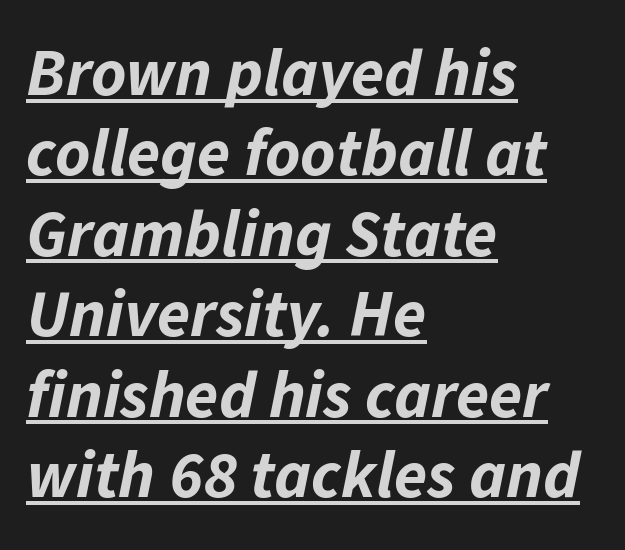
Q: Is the text bold? A: Yes.
Q: Is the text italic (slanted)? A: Yes, it leans right by about 11 degrees.
Q: Is the text underlined? A: Yes.
Q: How is the paragraph aligned? A: Left-aligned.
Q: Is the spacing between letters normal or unusually wide? A: Normal.
Q: Width (condensed, normal, or wide)? A: Normal.
Q: Stroke contrast? A: Low.
Q: x-height? A: Medium.
Q: Monospaced? A: No.
